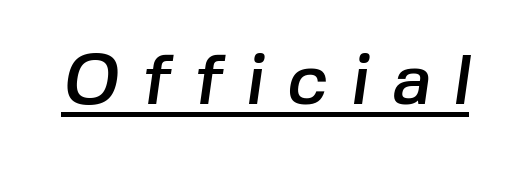
The image shows 71 px sans-serif type; set unusually wide letter spacing (+0.31 em), underlined; low stroke contrast and a medium x-height.
